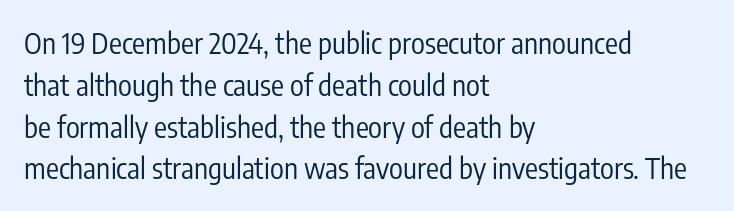
The image shows 29 px regular-weight, condensed sans-serif type, upright; set left-aligned, normal line spacing (1.44x), normal letter spacing, not underlined; low stroke contrast and a medium x-height.
